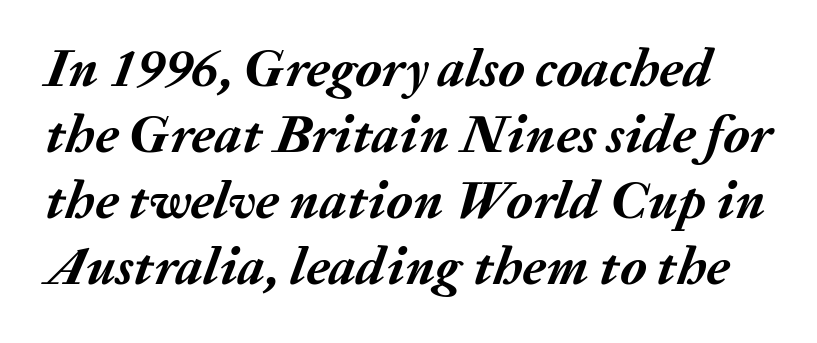
{"italic": "yes", "lean": "right", "slant_degrees": 20, "bold": "yes", "weight": "semibold", "width": "normal", "stroke_contrast": "medium", "x_height": "medium", "monospaced": "no", "underline": "no", "line_spacing_ratio": 1.22, "letter_spacing": "normal", "letter_spacing_em": 0.0, "glyph_px": 54}
